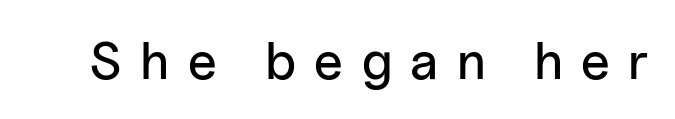
{"serif": "no", "italic": "no", "width": "normal", "stroke_contrast": "low", "x_height": "medium", "monospaced": "no", "underline": "no", "letter_spacing": "wide", "letter_spacing_em": 0.35, "glyph_px": 53}
